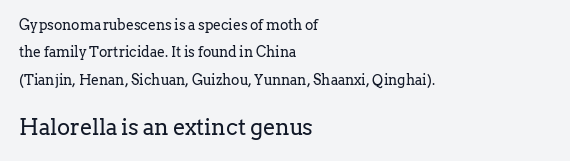
Q: Is the text bold? A: No.
Q: Is the text italic (slanted)? A: No, it is upright.
Q: Is the text underlined? A: No.
Q: How is the paragraph aligned? A: Left-aligned.
Q: Is the spacing between letters normal or unusually wide? A: Normal.
Q: Is the spacing between lines tight, normal or loose? A: Loose.
Q: Which block of text is set in a larger size, the first (top) or the second (bottom)? A: The second (bottom) one.
